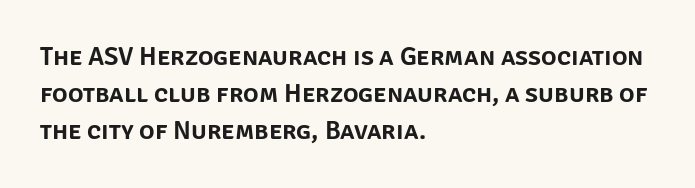
The image shows 26 px text type, upright; set left-aligned, normal line spacing (1.43x), normal letter spacing, not underlined.
